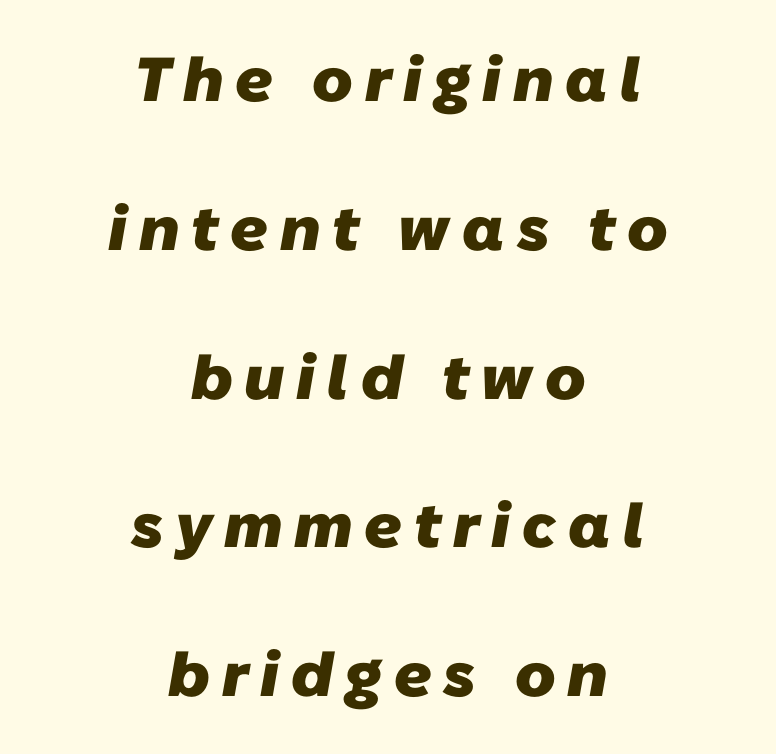
{"serif": "no", "bold": "yes", "weight": "heavy", "width": "normal", "stroke_contrast": "low", "x_height": "medium", "monospaced": "no", "underline": "no", "align": "center", "line_spacing": "loose", "line_spacing_ratio": 2.4, "glyph_px": 62}
